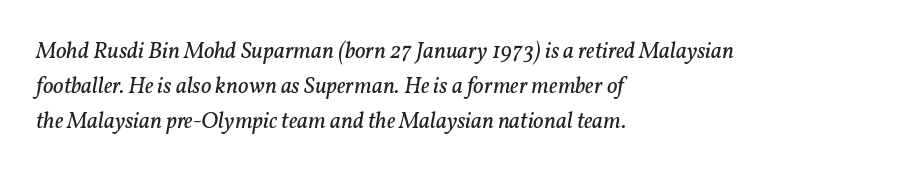
Designer's note — italics engaged. The specimen omits any rule beneath the text block's lines. Evenly set lines give the paragraph a standard silhouette. Short note: letters normally spaced.
